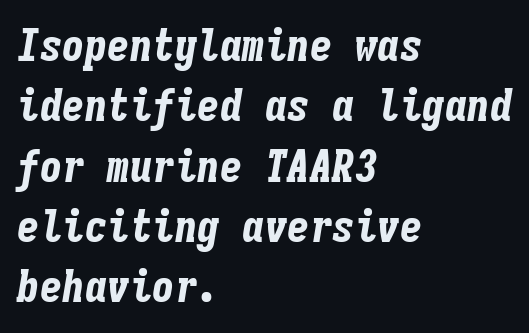
Q: Is the text bold? A: Yes.
Q: Is the text italic (slanted)? A: Yes, it leans right by about 9 degrees.
Q: Is the text underlined? A: No.
Q: How is the paragraph aligned? A: Left-aligned.
Q: Is the spacing between letters normal or unusually wide? A: Normal.
Q: Is the spacing between lines tight, normal or loose? A: Normal.
Q: Width (condensed, normal, or wide)? A: Condensed.
Q: Stroke contrast? A: Low.
Q: x-height? A: Medium.
Q: Monospaced? A: Yes.
